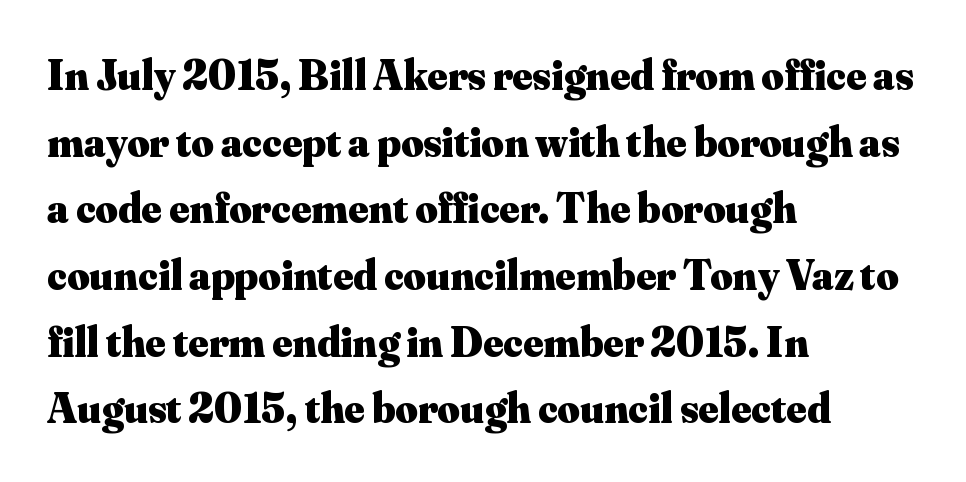
Does extra space separate the letters? No, they use regular spacing. How heavy is the stroke? Heavy — this is a bold. Vertical spacing — default. Note the varied advance widths — an 'i' is clearly narrower than an 'm'. The paragraph has a hard left edge and a soft right edge.
